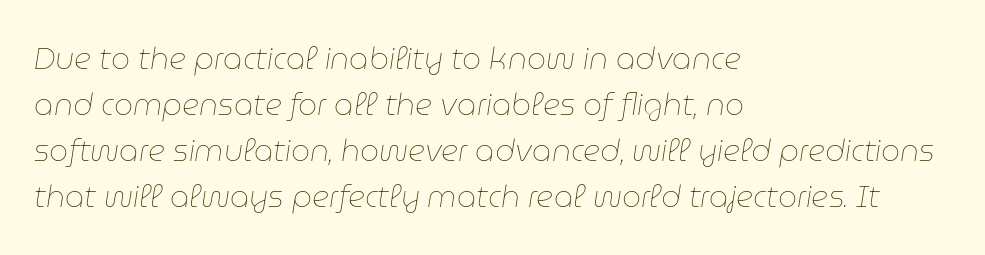
Q: Is the text bold? A: No.
Q: Is the text italic (slanted)? A: Yes, it leans right by about 9 degrees.
Q: Is the text underlined? A: No.
Q: How is the paragraph aligned? A: Left-aligned.
Q: Is the spacing between letters normal or unusually wide? A: Normal.
Q: Is the spacing between lines tight, normal or loose? A: Normal.
Q: Width (condensed, normal, or wide)? A: Normal.
Q: Stroke contrast? A: Low.
Q: x-height? A: Medium.
Q: Monospaced? A: No.
